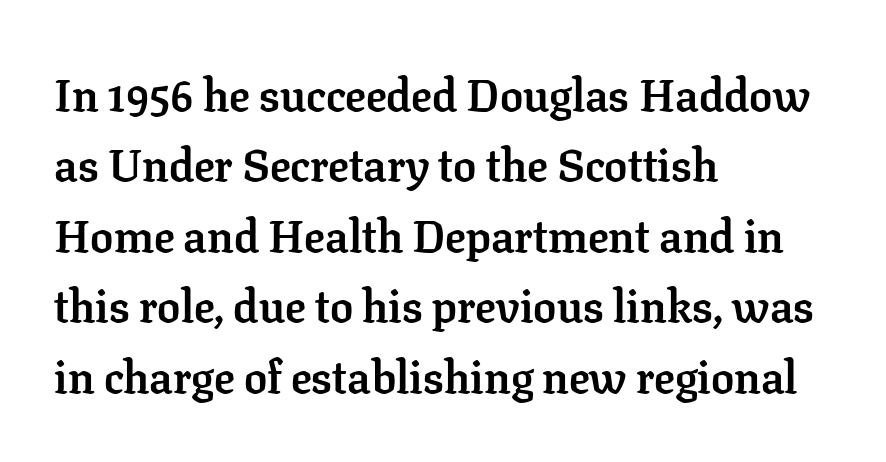
{"serif": "yes", "italic": "no", "bold": "yes", "weight": "semibold", "width": "normal", "stroke_contrast": "low", "x_height": "medium", "monospaced": "no", "underline": "no", "align": "left", "line_spacing": "normal", "line_spacing_ratio": 1.53, "letter_spacing": "normal", "letter_spacing_em": 0.0, "glyph_px": 46}
